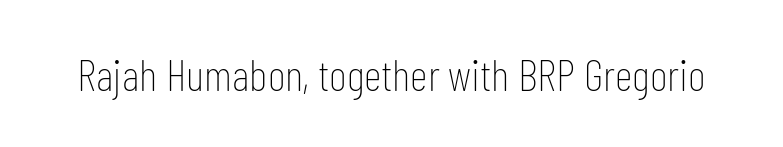
Varying glyph widths throughout — classic text-font behaviour. The space beneath each line is pristine and unruled. This is not heavy type; no bold has been used. The letterforms sit shoulder to shoulder at normal distance. The glyphs in this specimen are sans serif.
